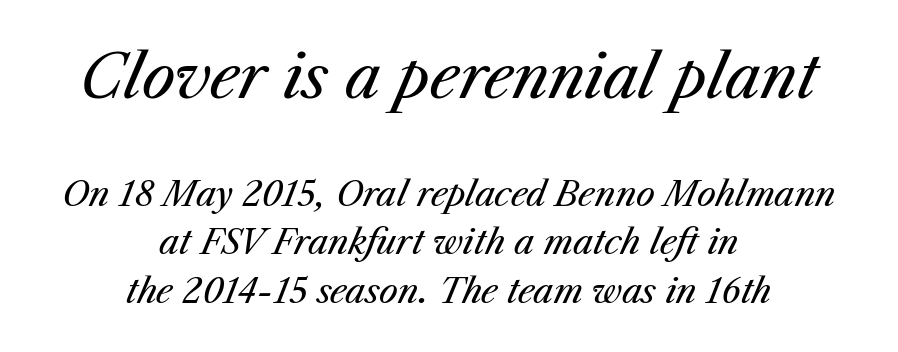
The rendering uses natural spacing where letterforms have individual widths. Weight: in the light-to-regular range. Between one letter and the next there's only the usual sliver of space. Which margin do the lines hug? Neither — every line sits in the middle. Which chunk is bigger? The first one — the top block dwarfs the bottom. The strip under each line holds only bare page.
